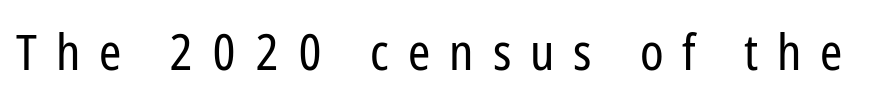
The image shows 50 px regular-weight, condensed sans-serif type, upright; set unusually wide letter spacing (+0.38 em), not underlined; low stroke contrast and a medium x-height.
